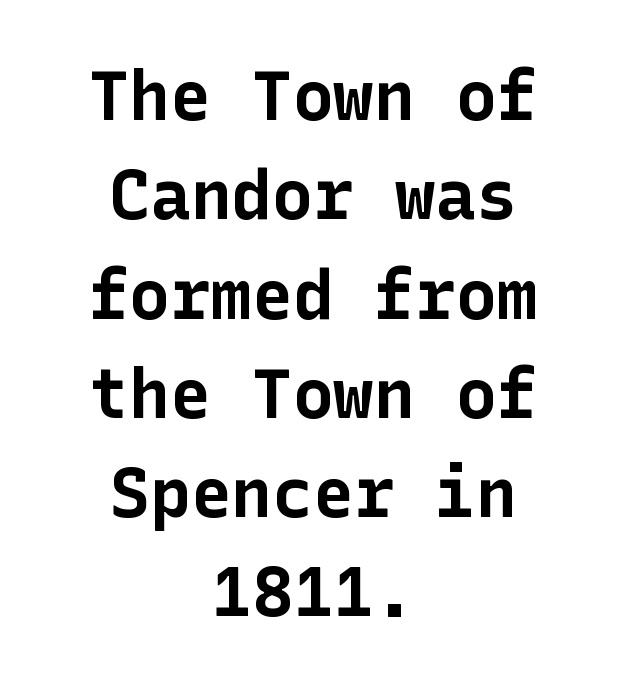
Q: Is the text bold? A: Yes.
Q: Is the text italic (slanted)? A: No, it is upright.
Q: Is the typeface a serif or a sans-serif typeface? A: Sans-serif.
Q: Is the text underlined? A: No.
Q: How is the paragraph aligned? A: Centered.
Q: Is the spacing between letters normal or unusually wide? A: Normal.
Q: Is the spacing between lines tight, normal or loose? A: Normal.
Q: Width (condensed, normal, or wide)? A: Normal.
Q: Stroke contrast? A: Low.
Q: x-height? A: Medium.
